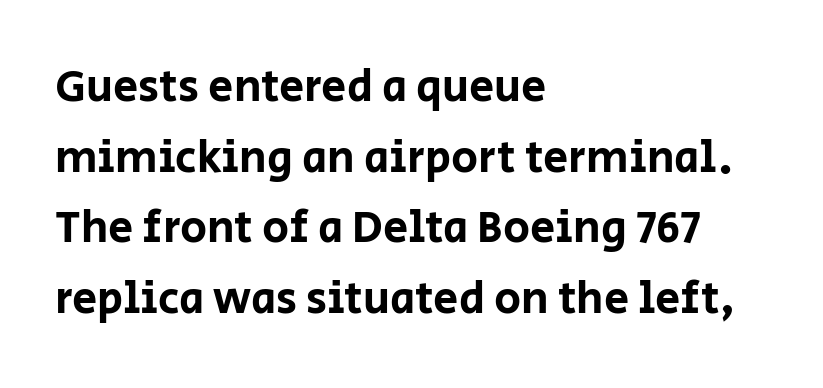
The image shows 45 px sans-serif type, upright; set left-aligned, normal line spacing (1.57x), normal letter spacing, not underlined; low stroke contrast and a large x-height.
